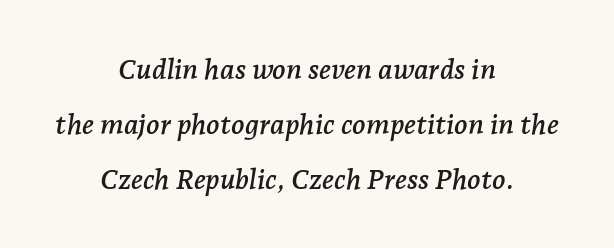
Q: Is the text italic (slanted)? A: Yes, it leans right by about 7 degrees.
Q: Is the typeface a serif or a sans-serif typeface? A: Serif.
Q: Is the text underlined? A: No.
Q: How is the paragraph aligned? A: Centered.
Q: Is the spacing between letters normal or unusually wide? A: Normal.
Q: Is the spacing between lines tight, normal or loose? A: Loose.
Q: Width (condensed, normal, or wide)? A: Normal.
Q: Stroke contrast? A: Low.
Q: x-height? A: Medium.
Q: Monospaced? A: No.
